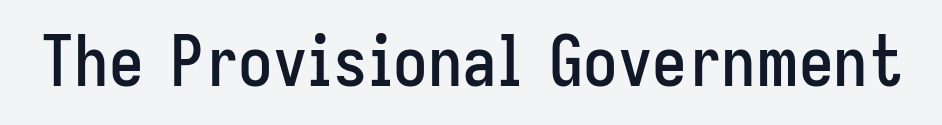
The image shows 69 px condensed sans-serif type, upright; set normal letter spacing, not underlined; low stroke contrast and a medium x-height.
